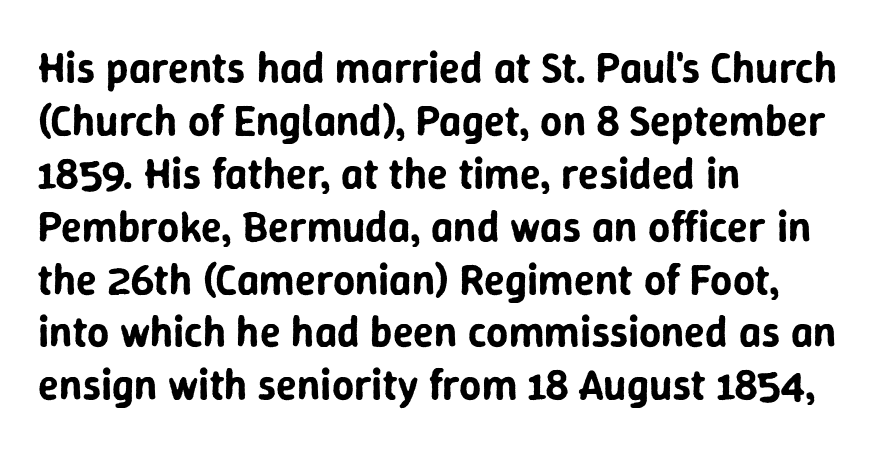
{"serif": "no", "italic": "no", "width": "normal", "stroke_contrast": "low", "x_height": "medium", "monospaced": "no", "underline": "no", "align": "left", "line_spacing_ratio": 1.23, "letter_spacing": "normal", "letter_spacing_em": 0.0, "glyph_px": 43}
